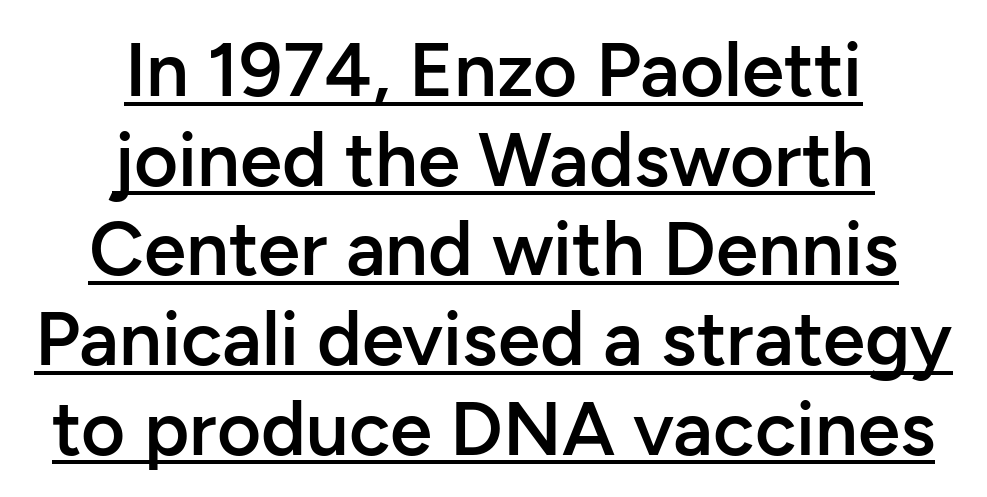
{"serif": "no", "italic": "no", "bold": "semi", "weight": "semibold", "width": "normal", "stroke_contrast": "low", "x_height": "medium", "monospaced": "no", "underline": "yes", "align": "center", "line_spacing_ratio": 1.18, "letter_spacing": "normal", "letter_spacing_em": 0.0, "glyph_px": 76}
